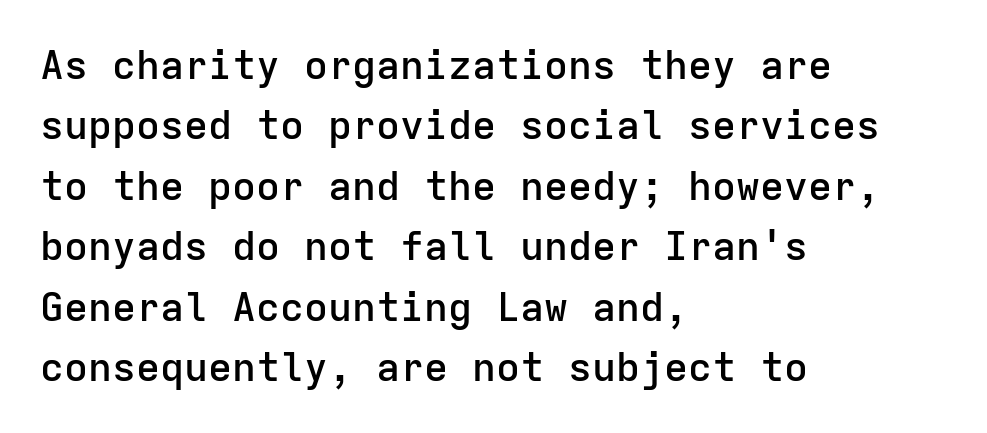
Q: Is the text bold? A: Semi-bold.
Q: Is the text italic (slanted)? A: No, it is upright.
Q: Is the typeface a serif or a sans-serif typeface? A: Sans-serif.
Q: Is the text underlined? A: No.
Q: How is the paragraph aligned? A: Left-aligned.
Q: Is the spacing between letters normal or unusually wide? A: Normal.
Q: Is the spacing between lines tight, normal or loose? A: Normal.
Q: Width (condensed, normal, or wide)? A: Normal.
Q: Stroke contrast? A: Low.
Q: x-height? A: Medium.
Q: Monospaced? A: Yes.
